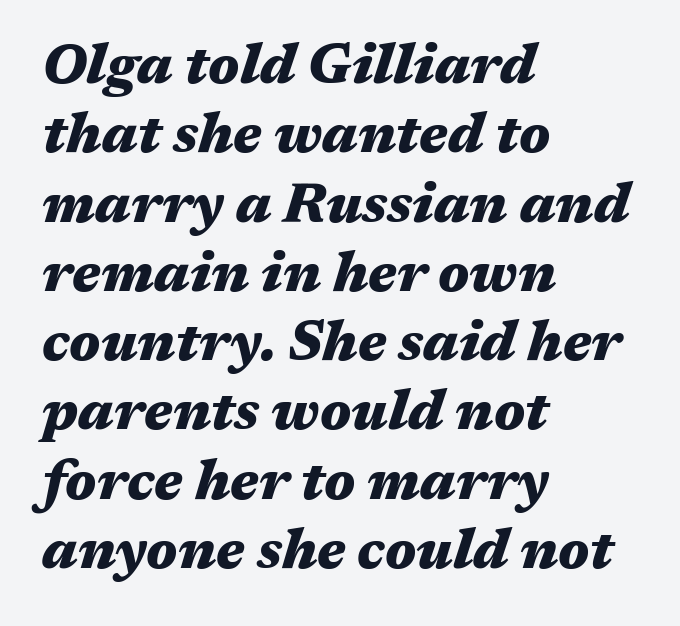
Q: Is the text bold? A: Yes.
Q: Is the text italic (slanted)? A: Yes, it leans right by about 17 degrees.
Q: Is the text underlined? A: No.
Q: How is the paragraph aligned? A: Left-aligned.
Q: Is the spacing between letters normal or unusually wide? A: Normal.
Q: Is the spacing between lines tight, normal or loose? A: Normal.
Q: Width (condensed, normal, or wide)? A: Wide.
Q: Stroke contrast? A: Medium.
Q: x-height? A: Medium.
Q: Monospaced? A: No.
